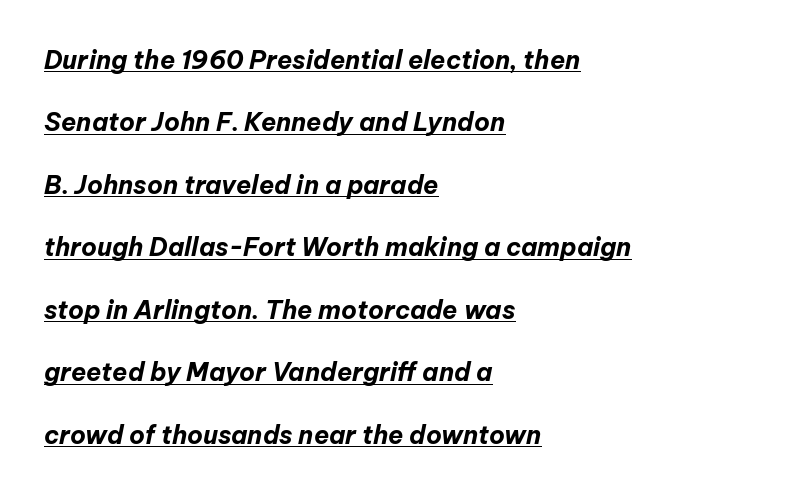
{"italic": "yes", "lean": "right", "slant_degrees": 12, "bold": "yes", "underline": "yes", "align": "left", "line_spacing": "loose", "line_spacing_ratio": 2.5, "letter_spacing": "normal", "letter_spacing_em": 0.0, "glyph_px": 25}
